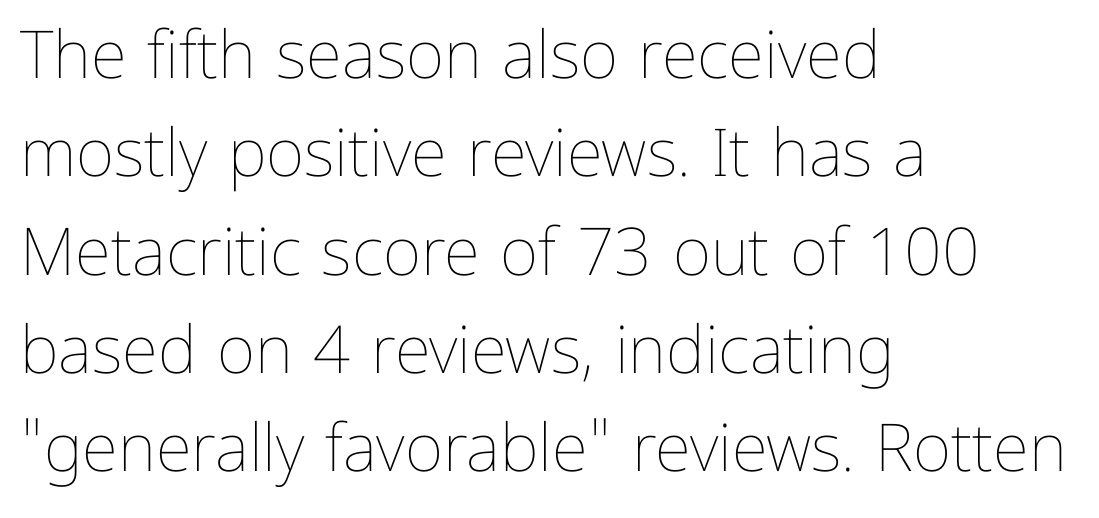
The image shows 66 px thin type, upright; set left-aligned, normal line spacing (1.49x), normal letter spacing, not underlined; low stroke contrast and a medium x-height.
